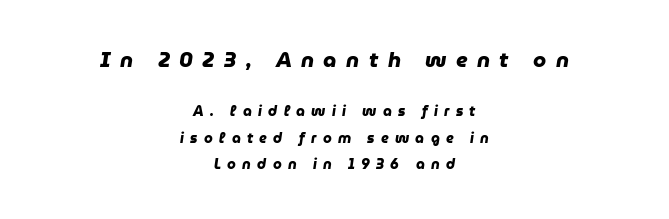
{"bold": "yes", "underline": "no", "align": "center", "line_spacing": "loose", "line_spacing_ratio": 1.91, "letter_spacing": "wide", "letter_spacing_em": 0.45, "larger_block": "first", "size_ratio": 1.5, "glyph_px": 21}
